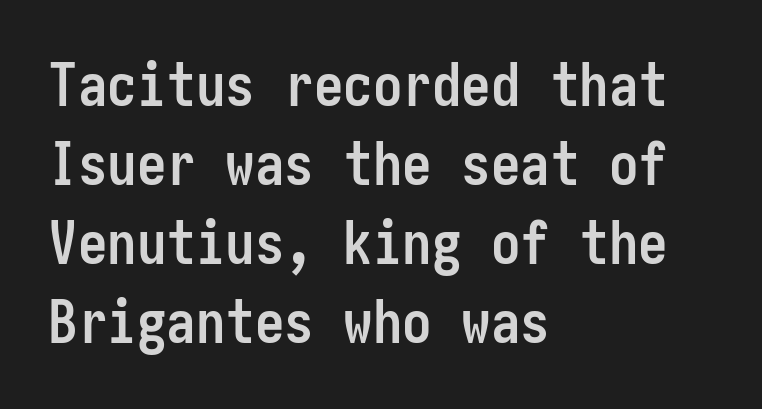
{"serif": "no", "italic": "no", "bold": "yes", "weight": "semibold", "width": "condensed", "stroke_contrast": "low", "x_height": "medium", "underline": "no", "align": "left", "line_spacing": "normal", "line_spacing_ratio": 1.34, "letter_spacing": "normal", "letter_spacing_em": 0.0, "glyph_px": 59}
